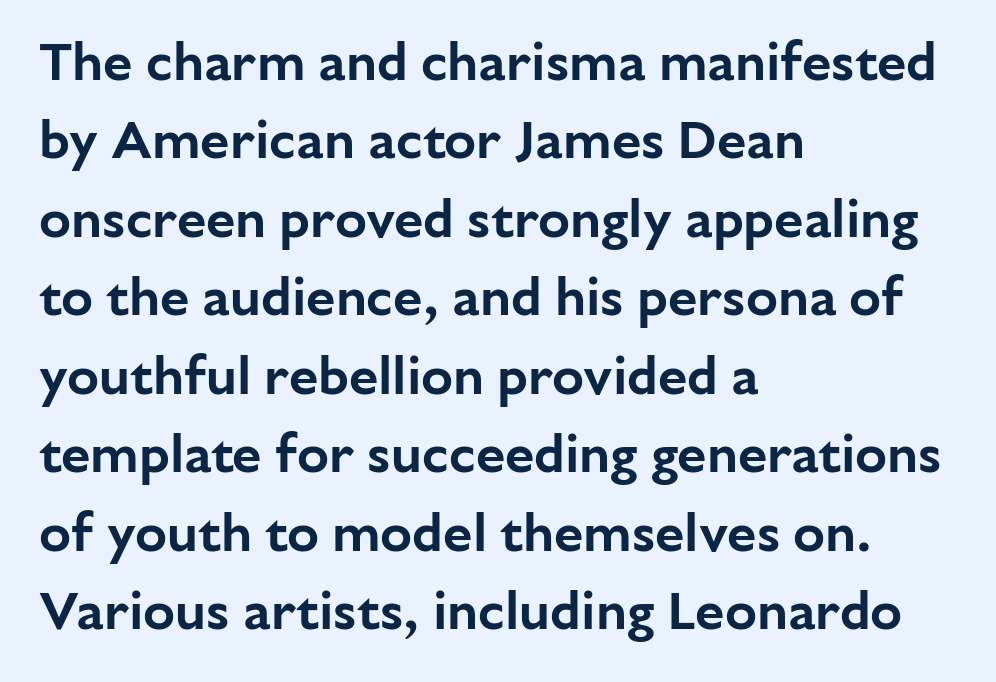
Q: Is the text italic (slanted)? A: No, it is upright.
Q: Is the typeface a serif or a sans-serif typeface? A: Sans-serif.
Q: Is the text underlined? A: No.
Q: How is the paragraph aligned? A: Left-aligned.
Q: Is the spacing between letters normal or unusually wide? A: Normal.
Q: Is the spacing between lines tight, normal or loose? A: Normal.
Q: Width (condensed, normal, or wide)? A: Normal.
Q: Stroke contrast? A: Low.
Q: x-height? A: Medium.
Q: Monospaced? A: No.
